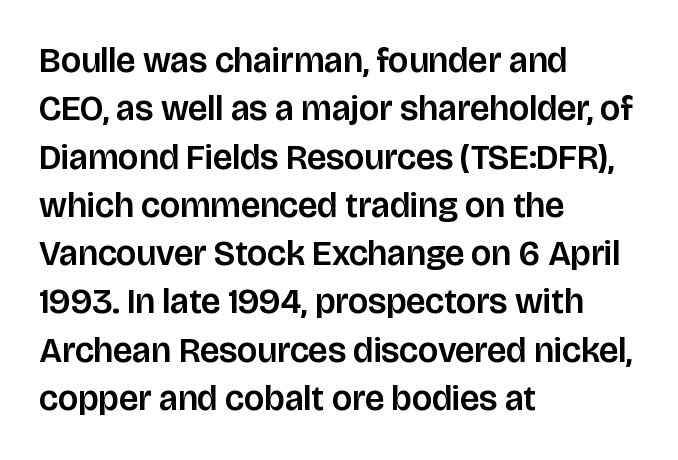
The image shows 35 px sans-serif type, upright; set left-aligned, normal line spacing (1.38x), normal letter spacing, not underlined; low stroke contrast and a large x-height.
